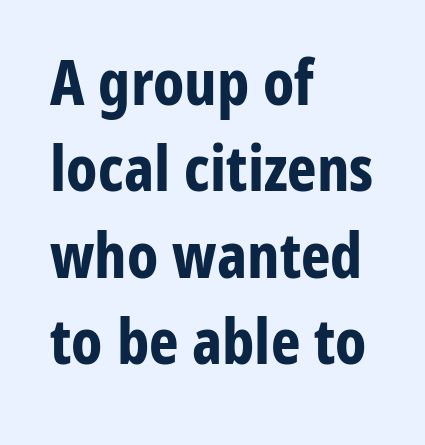
The image shows 63 px bold, condensed sans-serif type, upright; set left-aligned, normal line spacing (1.37x), normal letter spacing, not underlined; low stroke contrast and a medium x-height.
